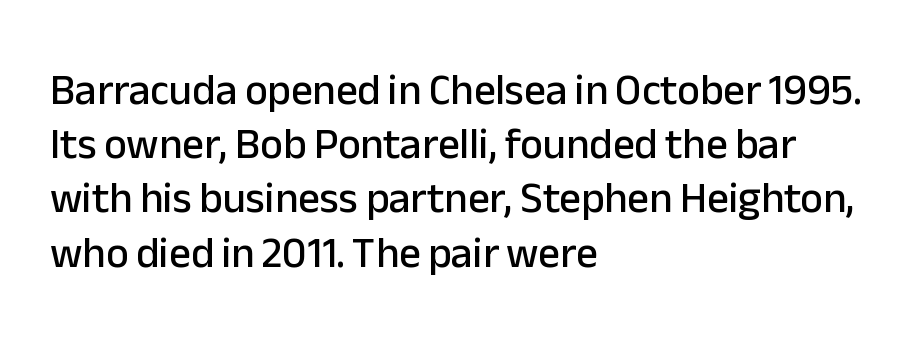
{"serif": "no", "italic": "no", "width": "normal", "stroke_contrast": "low", "x_height": "medium", "monospaced": "no", "underline": "no", "align": "left", "line_spacing": "normal", "line_spacing_ratio": 1.26, "letter_spacing": "normal", "letter_spacing_em": 0.0, "glyph_px": 43}
